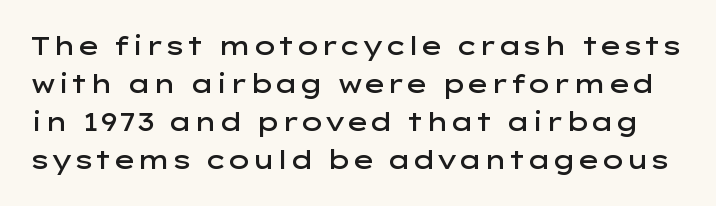
The image shows 25 px text type, upright; set normal line spacing (1.52x), normal letter spacing, not underlined.
